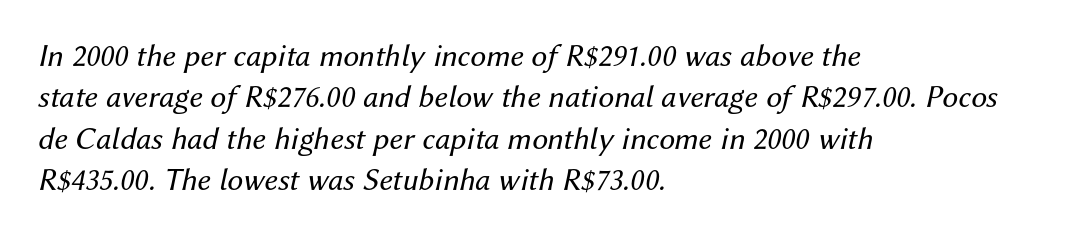
{"italic": "yes", "lean": "right", "slant_degrees": 12, "bold": "no", "weight": "regular", "width": "normal", "stroke_contrast": "medium", "x_height": "medium", "monospaced": "no", "underline": "no", "align": "left", "line_spacing": "normal", "line_spacing_ratio": 1.29, "letter_spacing": "normal", "letter_spacing_em": 0.0, "glyph_px": 32}
